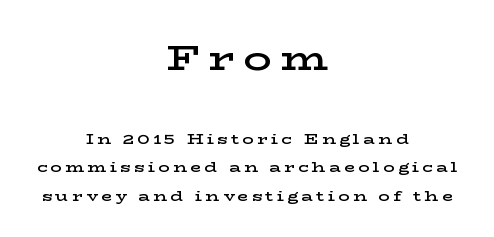
Q: Is the text bold? A: Semi-bold.
Q: Is the text italic (slanted)? A: No, it is upright.
Q: Is the typeface a serif or a sans-serif typeface? A: Serif.
Q: Is the text underlined? A: No.
Q: How is the paragraph aligned? A: Centered.
Q: Is the spacing between letters normal or unusually wide? A: Unusually wide.
Q: Is the spacing between lines tight, normal or loose? A: Loose.
Q: Which block of text is set in a larger size, the first (top) or the second (bottom)? A: The first (top) one.
Q: Width (condensed, normal, or wide)? A: Wide.
Q: Stroke contrast? A: Low.
Q: x-height? A: Medium.
Q: Monospaced? A: No.
